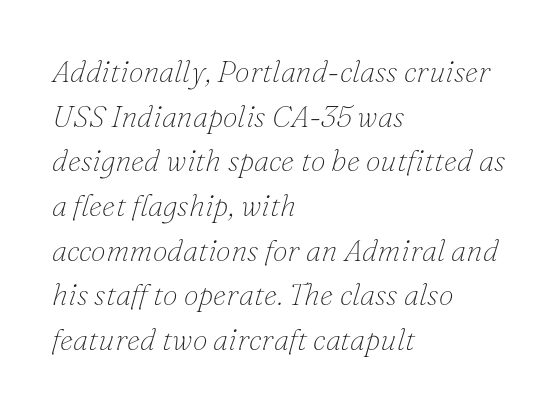
The type is set solid horizontally, with unmodified tracking. Descenders are the only things crossing below the line. The glyphs in this specimen are seriffed. Varying glyph widths throughout — classic text-font behaviour. Students, observe: this is what conventionally led text looks like. The font's italic variant was chosen for this text.
